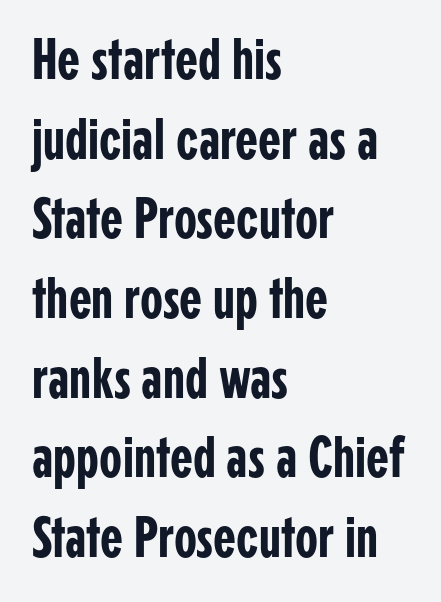
The image shows 59 px condensed sans-serif type, upright; set left-aligned, normal line spacing (1.35x), normal letter spacing, not underlined; low stroke contrast and a medium x-height.
